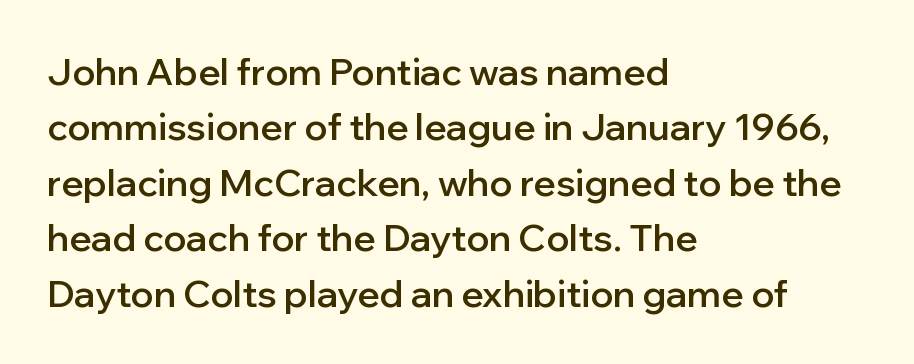
Quick note: underline off. Look at the tracking — it's just the regular setting, nothing added. You could not count columns in this text — the font is proportionally spaced. The strokes are fattened partway — semibold, not bold. The typeface chosen for these lines omits serifs.
